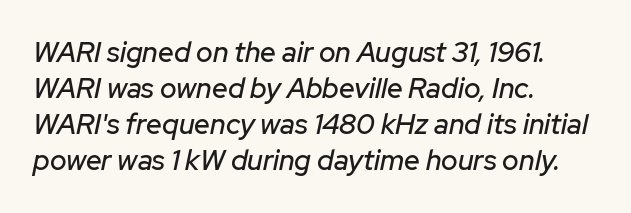
{"italic": "yes", "lean": "right", "slant_degrees": 12, "width": "normal", "stroke_contrast": "low", "x_height": "medium", "monospaced": "no", "underline": "no", "align": "left", "line_spacing": "normal", "line_spacing_ratio": 1.29, "letter_spacing": "normal", "letter_spacing_em": 0.0, "glyph_px": 28}
